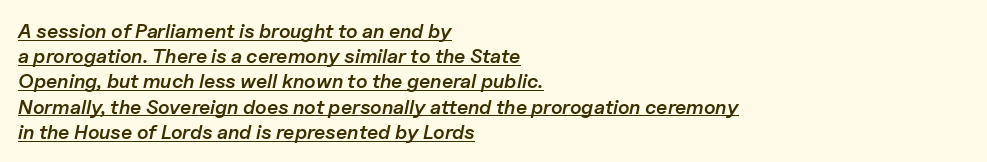
The image shows 20 px text type, italic (leaning right); set left-aligned, normal line spacing (1.26x), normal letter spacing, underlined.
